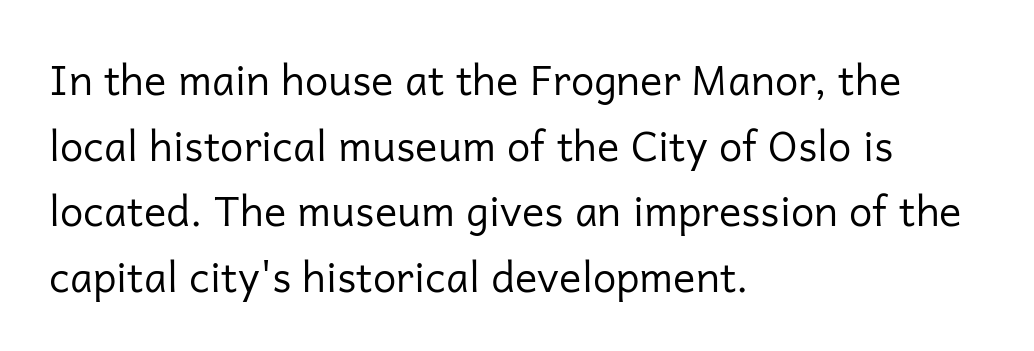
{"serif": "no", "italic": "no", "bold": "no", "weight": "regular", "width": "normal", "stroke_contrast": "low", "x_height": "medium", "monospaced": "no", "underline": "no", "align": "left", "line_spacing": "normal", "line_spacing_ratio": 1.56, "letter_spacing": "normal", "letter_spacing_em": 0.0, "glyph_px": 42}
